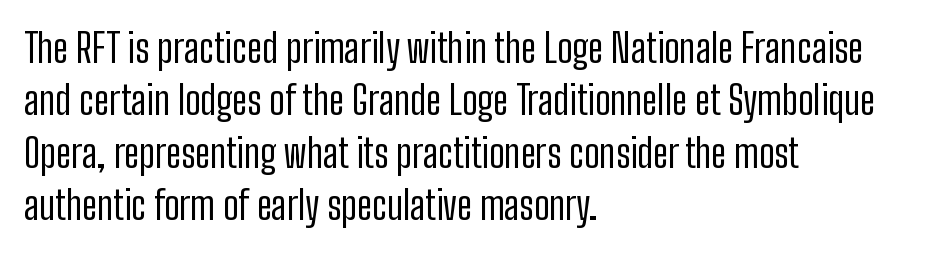
The image shows 39 px regular-weight, condensed sans-serif type, upright; set left-aligned, normal line spacing (1.34x), normal letter spacing, not underlined; low stroke contrast and a medium x-height.
